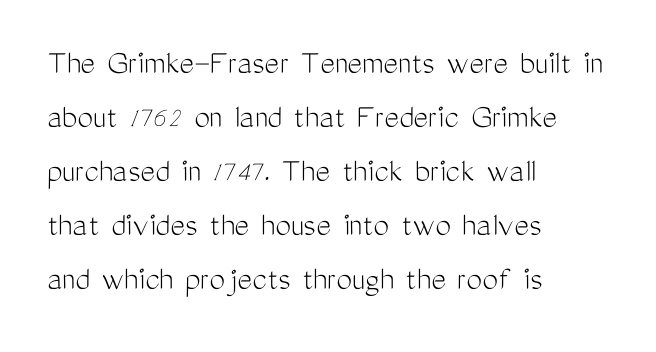
{"serif": "no", "italic": "no", "bold": "no", "weight": "light", "width": "condensed", "stroke_contrast": "medium", "x_height": "medium", "monospaced": "no", "underline": "no", "align": "left", "line_spacing": "normal", "line_spacing_ratio": 1.54, "letter_spacing": "normal", "letter_spacing_em": 0.0, "glyph_px": 35}
